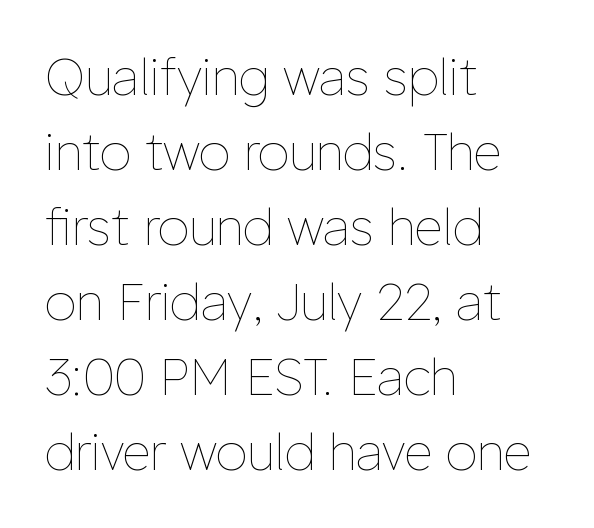
{"italic": "no", "bold": "no", "weight": "thin", "width": "normal", "stroke_contrast": "low", "x_height": "medium", "monospaced": "no", "underline": "no", "align": "left", "line_spacing": "normal", "line_spacing_ratio": 1.5, "letter_spacing": "normal", "letter_spacing_em": 0.0, "glyph_px": 50}
